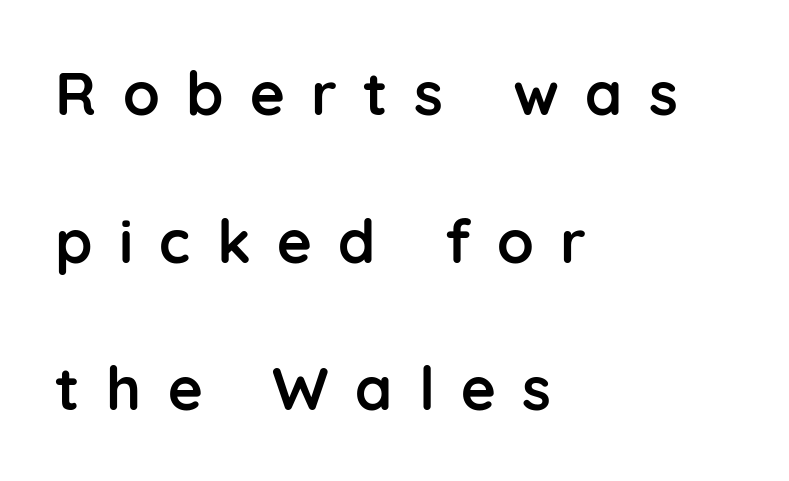
Glance below the letters and you will spot only blank space. Widely set lines give the paragraph a tall, airy silhouette. The designer went with a sans here, leaving each stem footless. You could not count columns in this text — the font is proportionally spaced. Do the letters lean? They stand straight.
